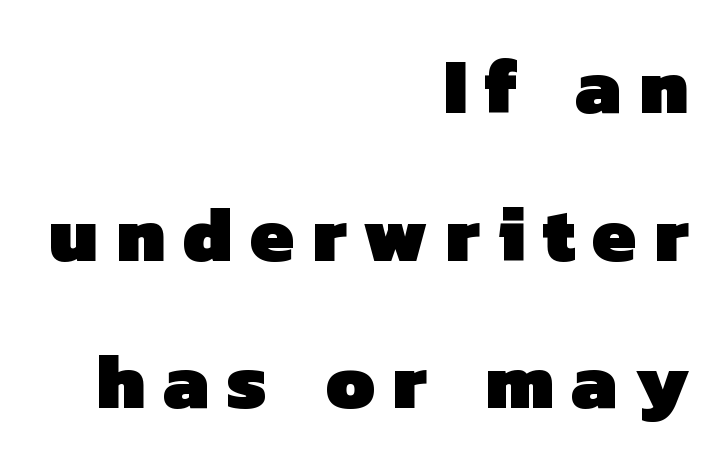
Q: Is the text bold? A: Yes.
Q: Is the typeface a serif or a sans-serif typeface? A: Sans-serif.
Q: Is the text underlined? A: No.
Q: How is the paragraph aligned? A: Right-aligned.
Q: Is the spacing between letters normal or unusually wide? A: Unusually wide.
Q: Width (condensed, normal, or wide)? A: Normal.
Q: Stroke contrast? A: Low.
Q: x-height? A: Medium.
Q: Monospaced? A: No.
